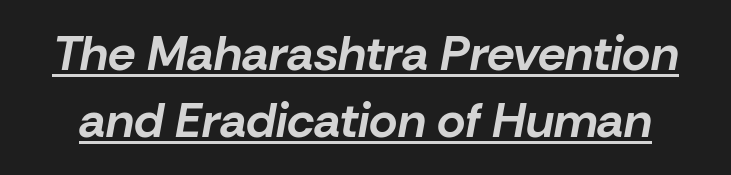
Q: Is the text bold? A: Yes.
Q: Is the text italic (slanted)? A: Yes, it leans right by about 10 degrees.
Q: Is the text underlined? A: Yes.
Q: Is the spacing between letters normal or unusually wide? A: Normal.
Q: Is the spacing between lines tight, normal or loose? A: Normal.
Q: Width (condensed, normal, or wide)? A: Normal.
Q: Stroke contrast? A: Low.
Q: x-height? A: Medium.
Q: Monospaced? A: No.
